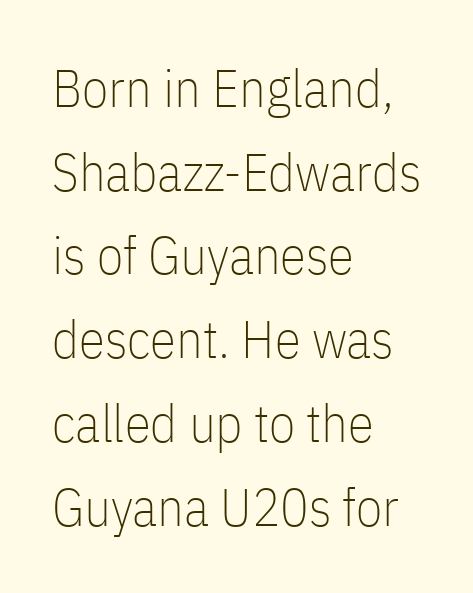
The image shows 53 px thin, condensed sans-serif type, upright; set left-aligned, normal line spacing (1.58x), normal letter spacing, not underlined; low stroke contrast and a medium x-height.
